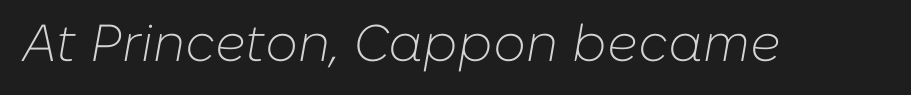
The image shows 52 px light type, italic (leaning right); set normal letter spacing, not underlined; low stroke contrast and a medium x-height.
